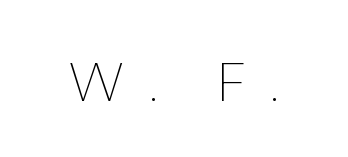
Q: Is the text bold? A: No.
Q: Is the text italic (slanted)? A: No, it is upright.
Q: Is the text underlined? A: No.
Q: Is the spacing between letters normal or unusually wide? A: Unusually wide.
Q: Width (condensed, normal, or wide)? A: Normal.
Q: Stroke contrast? A: Low.
Q: x-height? A: Small.
Q: Monospaced? A: No.
